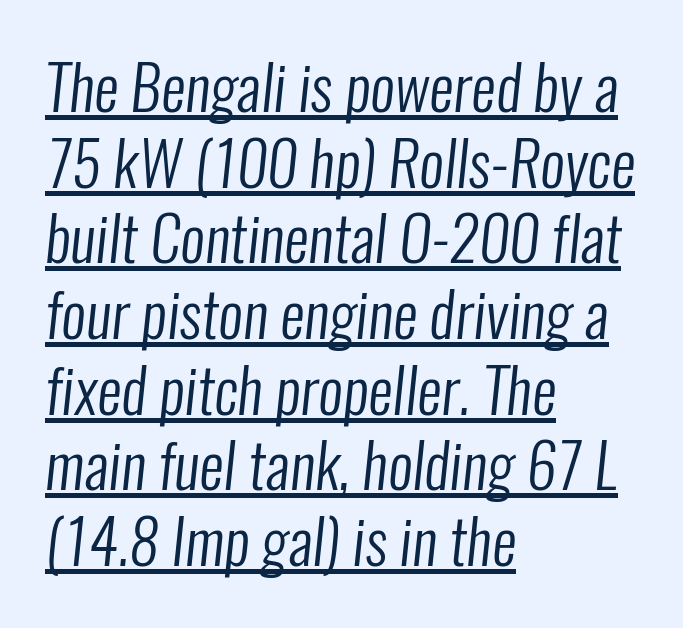
Q: Is the text bold? A: No.
Q: Is the typeface a serif or a sans-serif typeface? A: Sans-serif.
Q: Is the text underlined? A: Yes.
Q: How is the paragraph aligned? A: Left-aligned.
Q: Is the spacing between letters normal or unusually wide? A: Normal.
Q: Width (condensed, normal, or wide)? A: Condensed.
Q: Stroke contrast? A: Low.
Q: x-height? A: Medium.
Q: Monospaced? A: No.
